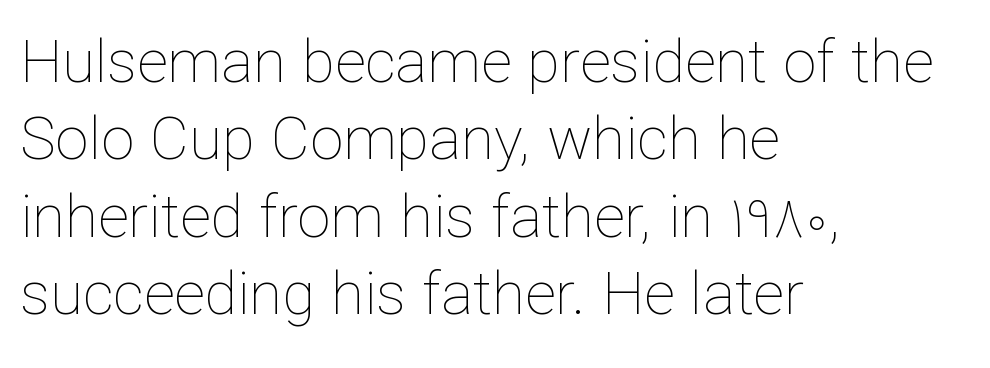
Q: Is the text bold? A: No.
Q: Is the text italic (slanted)? A: No, it is upright.
Q: Is the text underlined? A: No.
Q: How is the paragraph aligned? A: Left-aligned.
Q: Is the spacing between letters normal or unusually wide? A: Normal.
Q: Is the spacing between lines tight, normal or loose? A: Normal.
Q: Width (condensed, normal, or wide)? A: Normal.
Q: Stroke contrast? A: Low.
Q: x-height? A: Medium.
Q: Monospaced? A: No.
